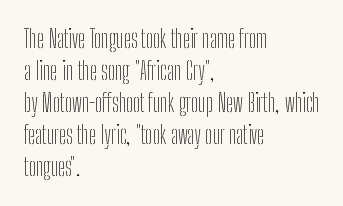
A bare baseline throughout the passage. Does the lettering tilt? It doesn't — this is upright. Leftover space on each line is placed entirely after the last word. Regarding leading, the lines here are spaced in the standard way. Inter-character spacing is left at the font's built-in metrics. Compared with a typical body face, this is equally light or lighter still.
